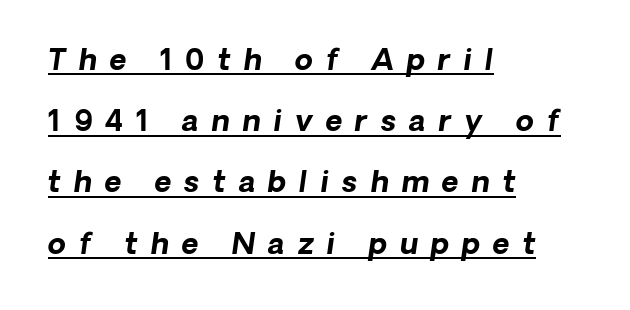
The image shows 29 px bold sans-serif type; set left-aligned, loose line spacing (2.11x), unusually wide letter spacing (+0.45 em), underlined; low stroke contrast and a medium x-height.
